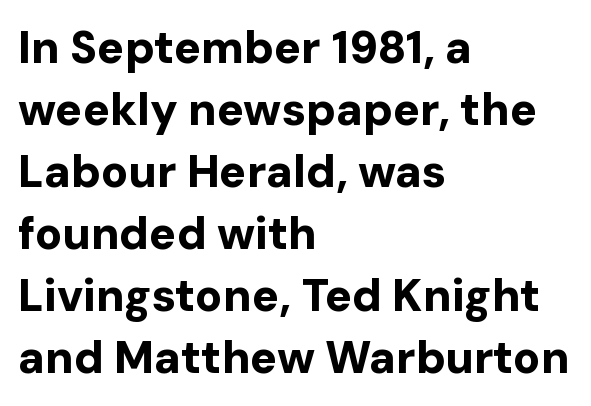
The image shows 45 px bold sans-serif type, upright; set left-aligned, normal line spacing (1.38x), normal letter spacing, not underlined; low stroke contrast and a medium x-height.
